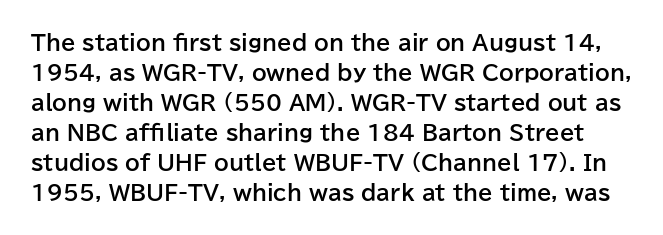
Q: Is the text bold? A: Yes.
Q: Is the text italic (slanted)? A: No, it is upright.
Q: Is the text underlined? A: No.
Q: Is the spacing between letters normal or unusually wide? A: Normal.
Q: Is the spacing between lines tight, normal or loose? A: Normal.
